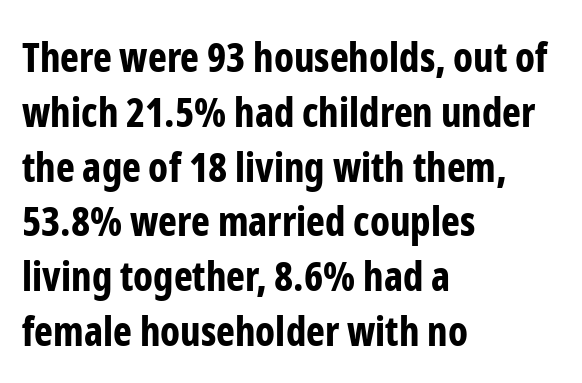
Q: Is the text bold? A: Yes.
Q: Is the text italic (slanted)? A: No, it is upright.
Q: Is the typeface a serif or a sans-serif typeface? A: Sans-serif.
Q: Is the text underlined? A: No.
Q: How is the paragraph aligned? A: Left-aligned.
Q: Is the spacing between letters normal or unusually wide? A: Normal.
Q: Is the spacing between lines tight, normal or loose? A: Normal.
Q: Width (condensed, normal, or wide)? A: Condensed.
Q: Stroke contrast? A: Low.
Q: x-height? A: Medium.
Q: Monospaced? A: No.
